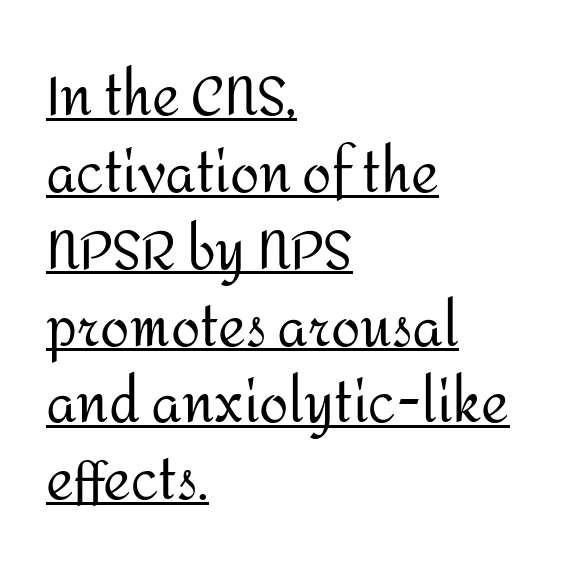
The image shows 53 px regular-weight sans-serif type, upright; set left-aligned, normal line spacing (1.45x), normal letter spacing, underlined; medium stroke contrast and a medium x-height.
